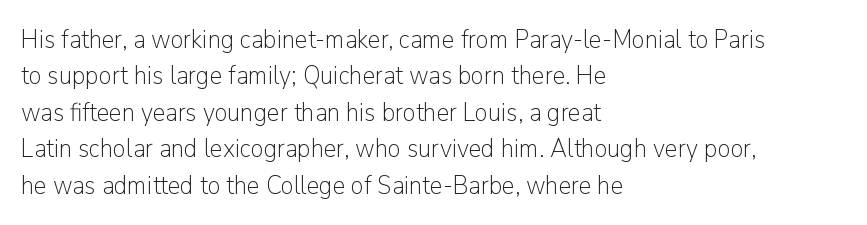
{"italic": "no", "bold": "no", "underline": "no", "align": "left", "line_spacing": "normal", "line_spacing_ratio": 1.4, "letter_spacing": "normal", "letter_spacing_em": 0.0, "glyph_px": 26}
